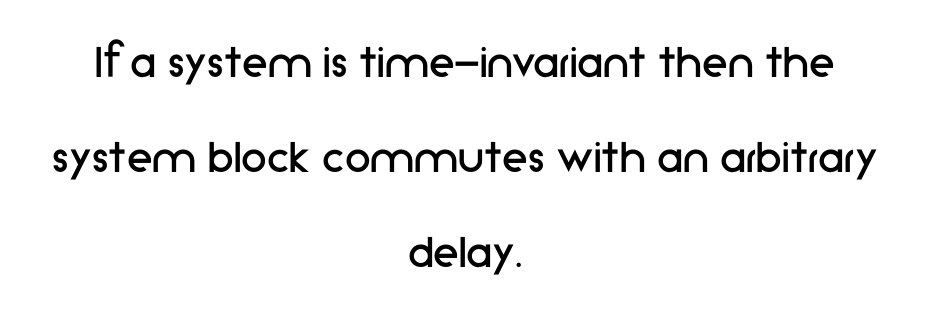
You can tell from the bare stems that sans-serif type was used. Stems here are at most as thick as an everyday book face. A bare baseline throughout the passage. Spacing verdict: proportional, widths tailored to each character. Notice how the passage keeps no hard edge, just a central spine. Upright lettering throughout.
